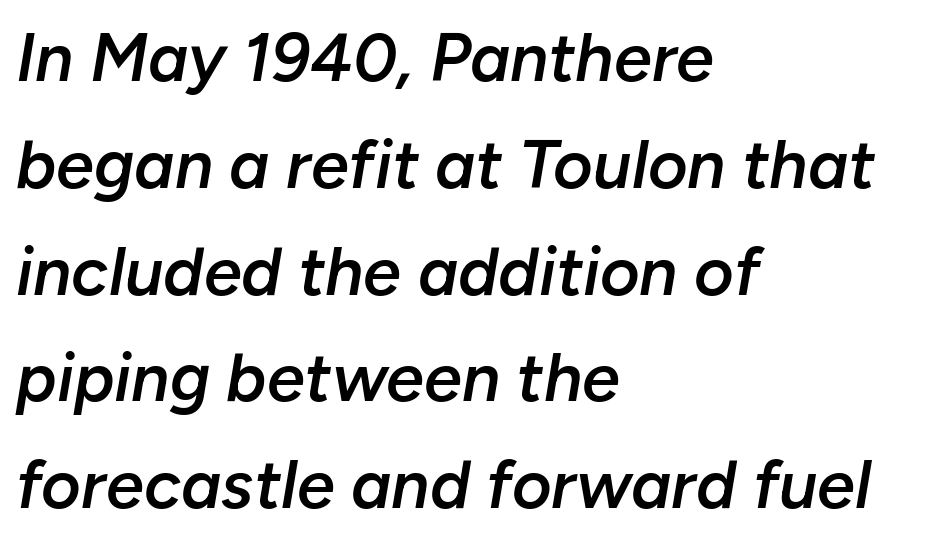
Q: Is the text bold? A: Semi-bold.
Q: Is the text italic (slanted)? A: Yes, it leans right by about 10 degrees.
Q: Is the text underlined? A: No.
Q: How is the paragraph aligned? A: Left-aligned.
Q: Is the spacing between letters normal or unusually wide? A: Normal.
Q: Is the spacing between lines tight, normal or loose? A: Normal.
Q: Width (condensed, normal, or wide)? A: Normal.
Q: Stroke contrast? A: Low.
Q: x-height? A: Medium.
Q: Monospaced? A: No.
